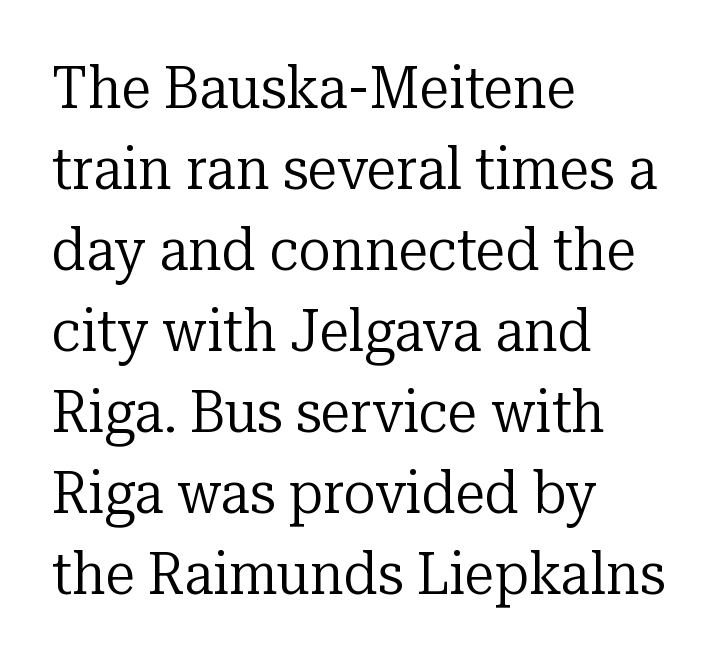
Q: Is the text bold? A: No.
Q: Is the text italic (slanted)? A: No, it is upright.
Q: Is the typeface a serif or a sans-serif typeface? A: Serif.
Q: Is the text underlined? A: No.
Q: How is the paragraph aligned? A: Left-aligned.
Q: Is the spacing between letters normal or unusually wide? A: Normal.
Q: Is the spacing between lines tight, normal or loose? A: Normal.
Q: Width (condensed, normal, or wide)? A: Normal.
Q: Stroke contrast? A: Low.
Q: x-height? A: Medium.
Q: Monospaced? A: No.
